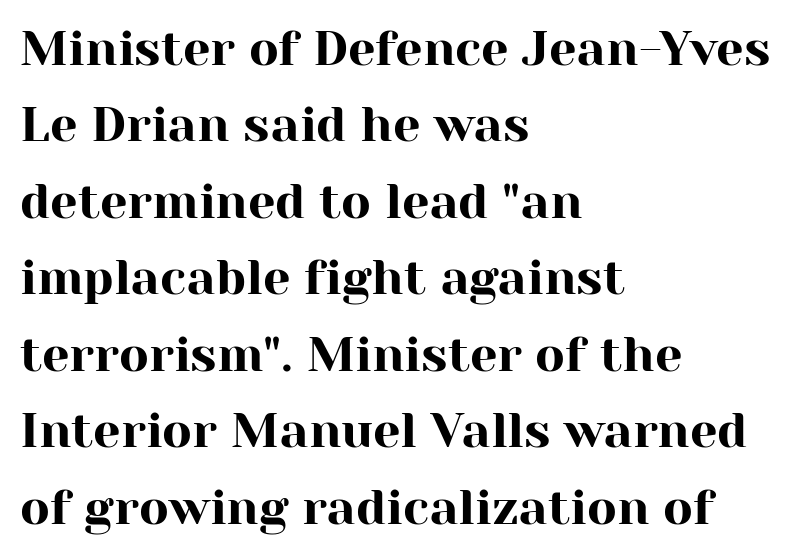
Notice how the passage keeps a crisp vertical edge on the left only. Leading matches the norm, producing a regular column. The type sits square on the baseline with zero lean. The designer went with a serif here, giving each stem small feet.
